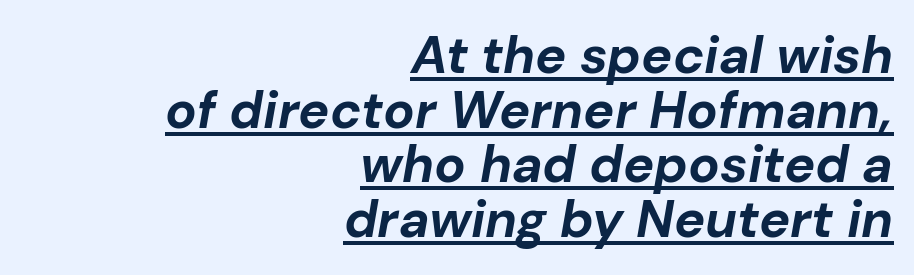
The image shows 52 px bold type, italic (leaning right); set right-aligned, tight line spacing (1.05x), normal letter spacing, underlined; low stroke contrast and a medium x-height.
